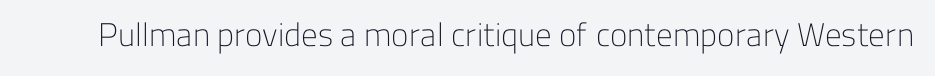
The image shows 33 px light sans-serif type, upright; set normal letter spacing, not underlined; low stroke contrast and a medium x-height.
